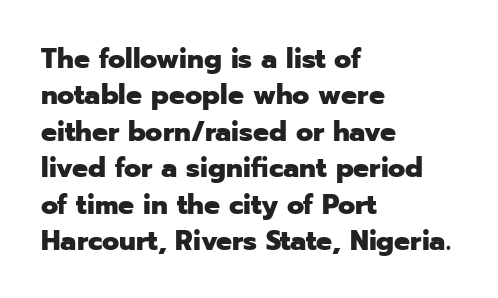
Q: Is the text bold? A: Yes.
Q: Is the text italic (slanted)? A: No, it is upright.
Q: Is the typeface a serif or a sans-serif typeface? A: Sans-serif.
Q: Is the text underlined? A: No.
Q: How is the paragraph aligned? A: Left-aligned.
Q: Is the spacing between letters normal or unusually wide? A: Normal.
Q: Is the spacing between lines tight, normal or loose? A: Normal.
Q: Width (condensed, normal, or wide)? A: Normal.
Q: Stroke contrast? A: Low.
Q: x-height? A: Medium.
Q: Monospaced? A: No.
